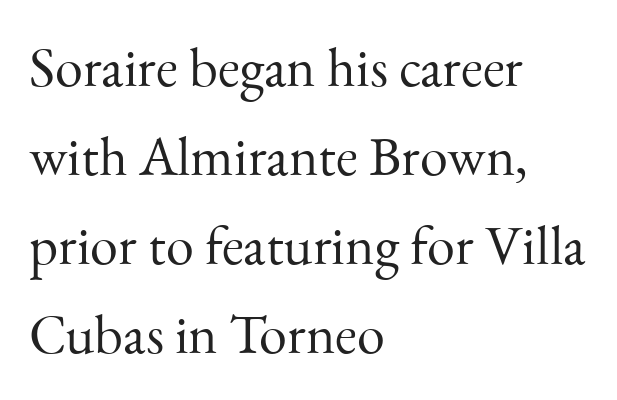
The image shows 56 px light serif type, upright; set left-aligned, normal line spacing (1.59x), normal letter spacing, not underlined; medium stroke contrast and a small x-height.
